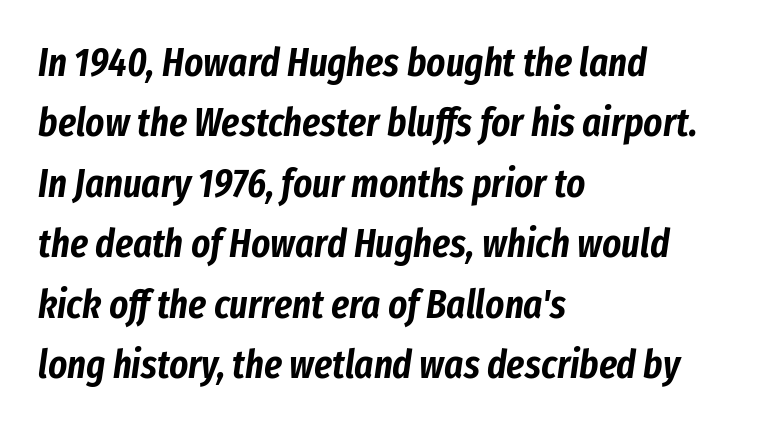
{"italic": "yes", "lean": "right", "slant_degrees": 8, "width": "condensed", "stroke_contrast": "low", "x_height": "medium", "monospaced": "no", "underline": "no", "align": "left", "line_spacing": "normal", "line_spacing_ratio": 1.51, "letter_spacing": "normal", "letter_spacing_em": 0.0, "glyph_px": 40}
